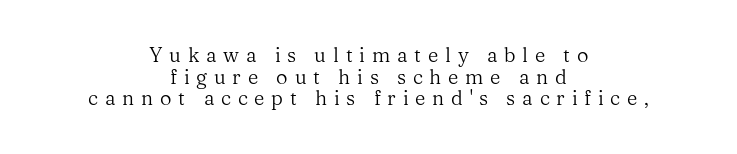
{"italic": "no", "bold": "no", "underline": "no", "align": "center", "line_spacing": "tight", "line_spacing_ratio": 1.08, "letter_spacing": "wide", "letter_spacing_em": 0.34, "glyph_px": 20}
